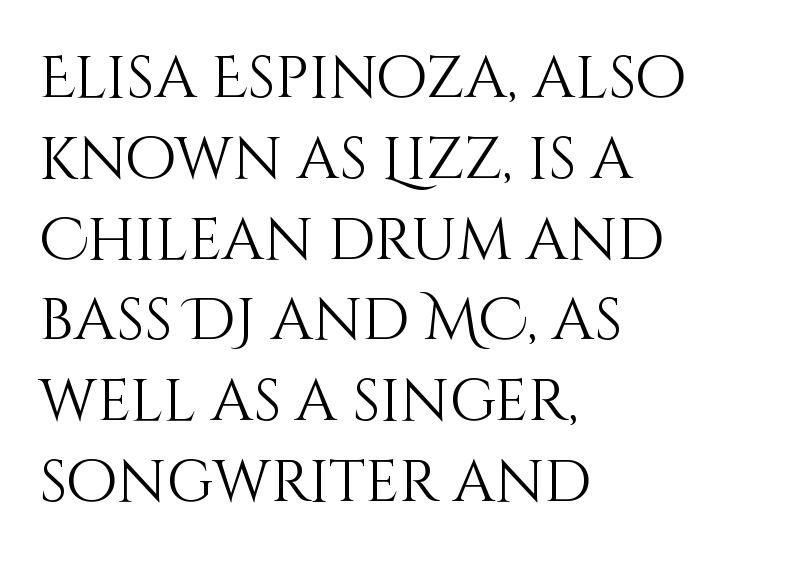
{"italic": "no", "bold": "no", "weight": "light", "width": "normal", "stroke_contrast": "medium", "x_height": "large", "monospaced": "no", "underline": "no", "align": "left", "line_spacing": "normal", "line_spacing_ratio": 1.37, "letter_spacing": "normal", "letter_spacing_em": 0.0, "glyph_px": 59}
